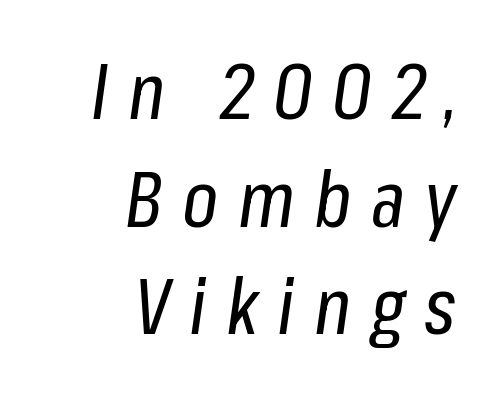
{"italic": "yes", "lean": "right", "slant_degrees": 8, "bold": "no", "weight": "regular", "width": "condensed", "stroke_contrast": "low", "x_height": "medium", "monospaced": "no", "underline": "no", "align": "right", "line_spacing": "normal", "line_spacing_ratio": 1.38, "letter_spacing": "wide", "letter_spacing_em": 0.25, "glyph_px": 78}
